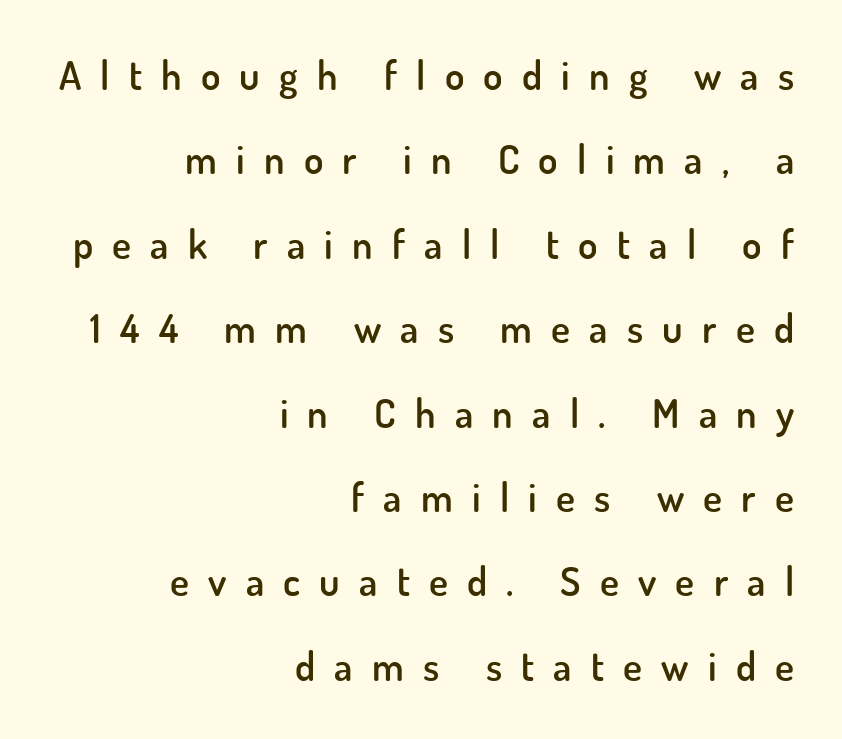
Q: Is the text bold? A: Semi-bold.
Q: Is the text italic (slanted)? A: No, it is upright.
Q: Is the typeface a serif or a sans-serif typeface? A: Sans-serif.
Q: Is the text underlined? A: No.
Q: How is the paragraph aligned? A: Right-aligned.
Q: Is the spacing between letters normal or unusually wide? A: Unusually wide.
Q: Is the spacing between lines tight, normal or loose? A: Loose.
Q: Width (condensed, normal, or wide)? A: Normal.
Q: Stroke contrast? A: Low.
Q: x-height? A: Small.
Q: Monospaced? A: No.
